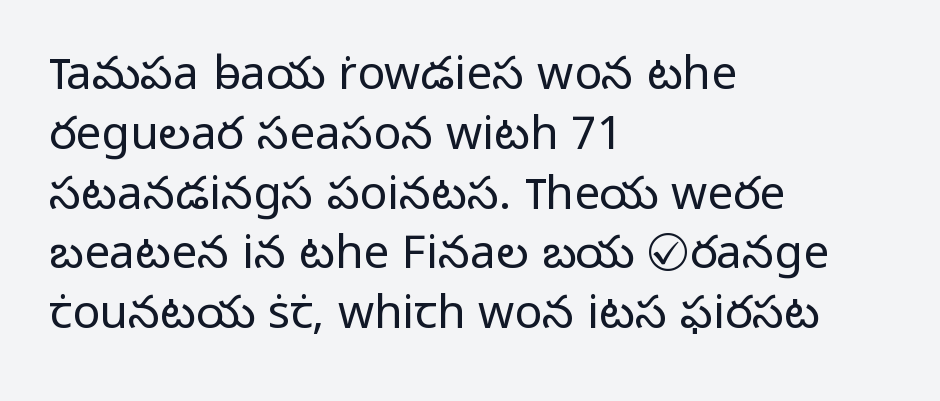
The image shows 46 px light sans-serif type, upright; set left-aligned, normal line spacing (1.3x), normal letter spacing, not underlined; low stroke contrast and a medium x-height.
